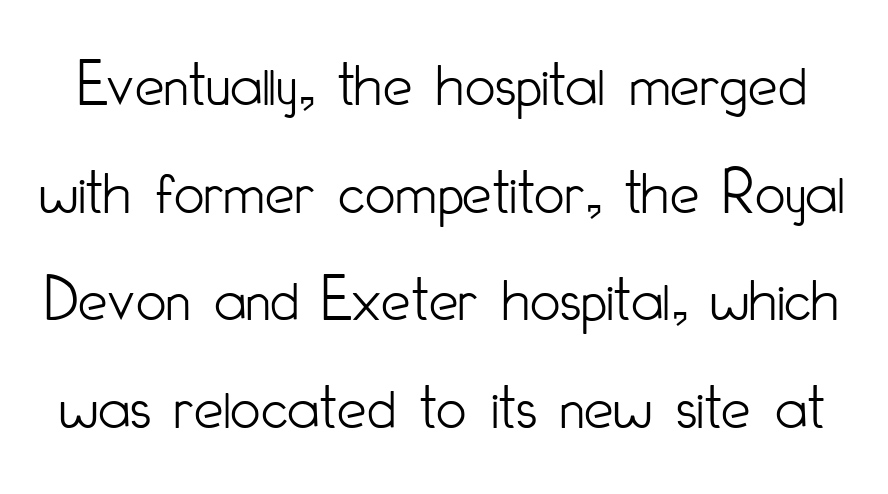
{"serif": "no", "italic": "no", "bold": "no", "weight": "light", "width": "condensed", "stroke_contrast": "low", "x_height": "small", "monospaced": "no", "underline": "no", "line_spacing": "normal", "line_spacing_ratio": 1.63, "letter_spacing": "normal", "letter_spacing_em": 0.0, "glyph_px": 66}
